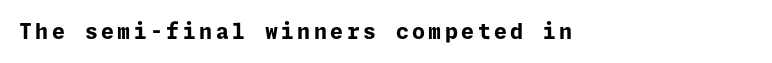
The image shows 21 px bold type, upright; set not underlined.
